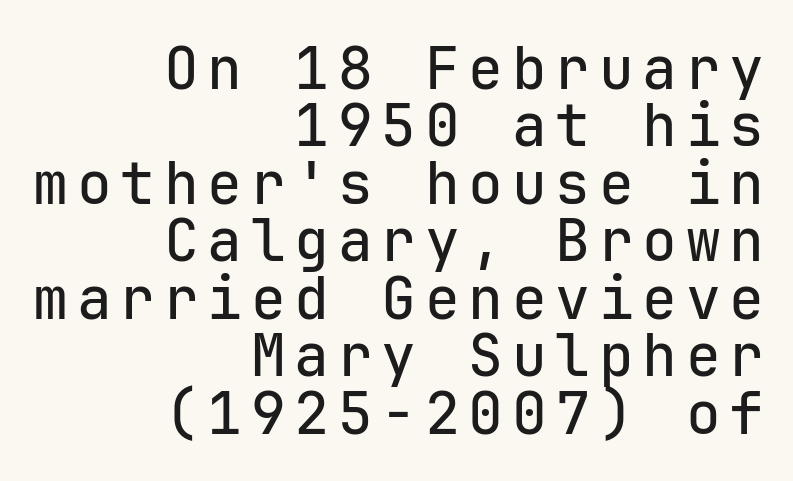
Each letter, wide or thin by design, is forced into the same width here. Rule under the text: the space is simply empty. The lettering holds an erect, upright posture throughout. You can tell from the bare stems that sans-serif type was used. Reading down the column, the eye jumps only a short way to each next line.
